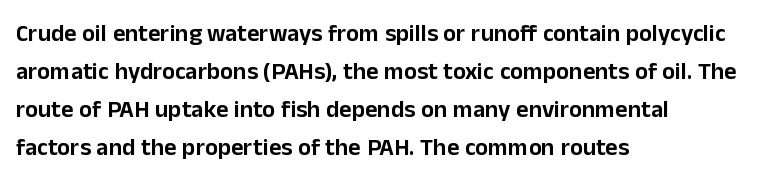
A normal amount of white space separates one row of letters from the next. In terms of letterspacing, this is plain default setting. Quick note: not italic, upright. Only glyphs here, with clear space below each row. Horizontally, the lines are justified to the leading edge only.
